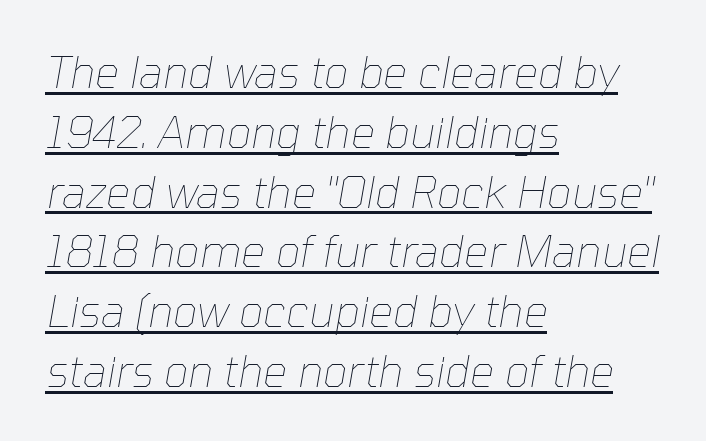
Q: Is the text bold? A: No.
Q: Is the text italic (slanted)? A: Yes, it leans right by about 10 degrees.
Q: Is the text underlined? A: Yes.
Q: How is the paragraph aligned? A: Left-aligned.
Q: Is the spacing between letters normal or unusually wide? A: Normal.
Q: Is the spacing between lines tight, normal or loose? A: Normal.
Q: Width (condensed, normal, or wide)? A: Normal.
Q: Stroke contrast? A: Low.
Q: x-height? A: Medium.
Q: Monospaced? A: No.
